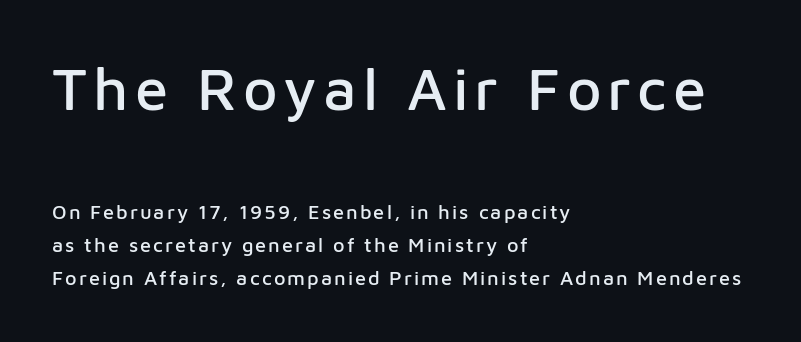
{"serif": "no", "italic": "no", "width": "normal", "stroke_contrast": "low", "x_height": "medium", "monospaced": "no", "underline": "no", "align": "left", "line_spacing": "normal", "line_spacing_ratio": 1.65, "larger_block": "first", "size_ratio": 3.0, "glyph_px": 60}
